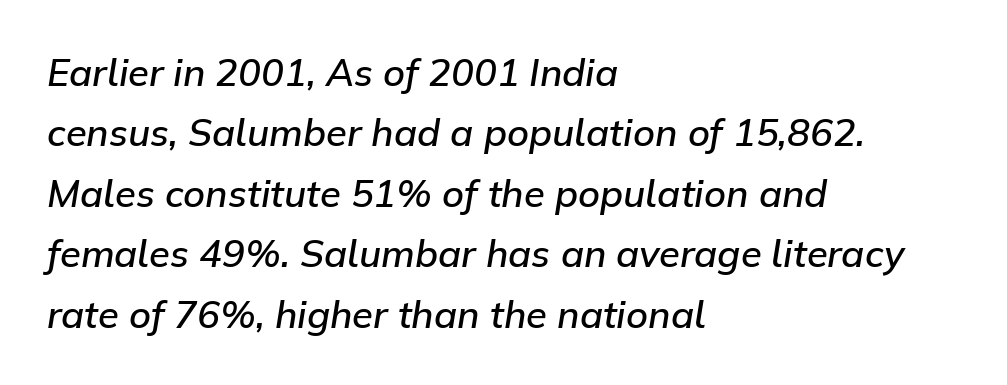
{"italic": "yes", "lean": "right", "slant_degrees": 9, "bold": "semi", "weight": "semibold", "width": "normal", "stroke_contrast": "low", "x_height": "medium", "monospaced": "no", "underline": "no", "align": "left", "line_spacing": "normal", "line_spacing_ratio": 1.59, "letter_spacing": "normal", "letter_spacing_em": 0.0, "glyph_px": 38}
